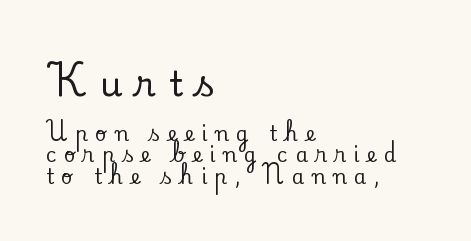
Q: Is the text italic (slanted)? A: No, it is upright.
Q: Is the typeface a serif or a sans-serif typeface? A: Serif.
Q: Is the text underlined? A: No.
Q: How is the paragraph aligned? A: Left-aligned.
Q: Is the spacing between letters normal or unusually wide? A: Unusually wide.
Q: Is the spacing between lines tight, normal or loose? A: Tight.
Q: Which block of text is set in a larger size, the first (top) or the second (bottom)? A: The first (top) one.
Q: Width (condensed, normal, or wide)? A: Normal.
Q: Stroke contrast? A: Low.
Q: x-height? A: Small.
Q: Monospaced? A: No.
